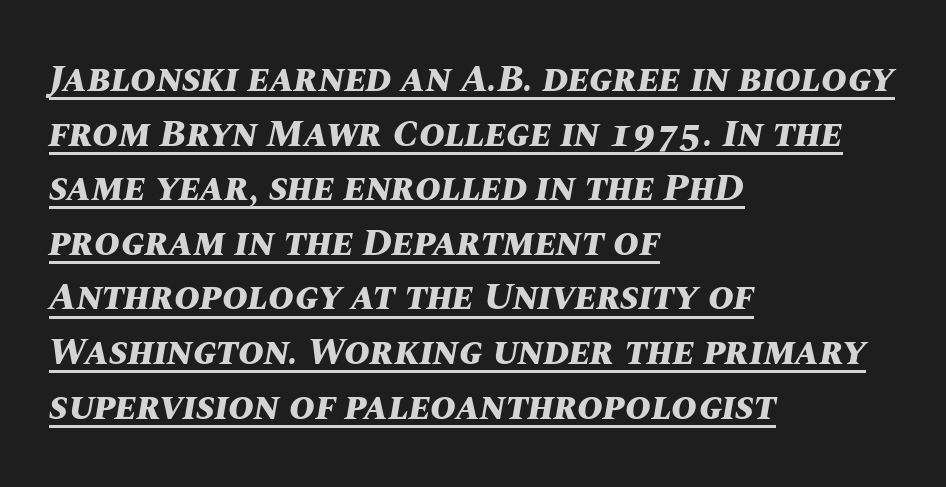
The typography opts for an oblique posture over an upright one. Is the letter spacing exaggerated? No — it looks like the ordinary default. This sample keeps an unexceptional amount of space between lines. The passage shown is emphatically bold. If you drew a ruler down the left edge, every line would touch it.
